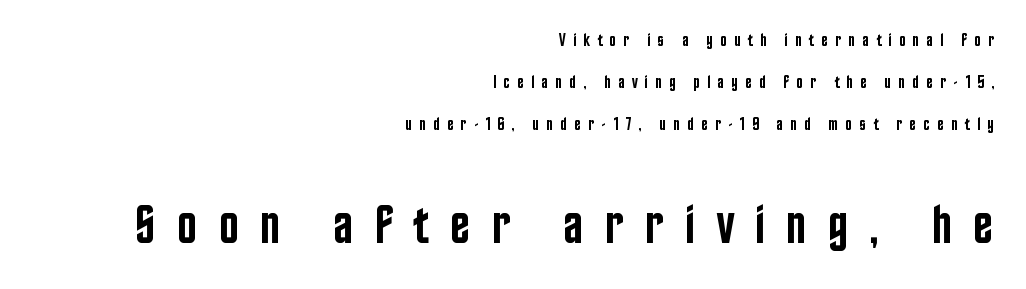
Q: Is the text bold? A: Semi-bold.
Q: Is the text italic (slanted)? A: No, it is upright.
Q: Is the typeface a serif or a sans-serif typeface? A: Sans-serif.
Q: Is the text underlined? A: No.
Q: How is the paragraph aligned? A: Right-aligned.
Q: Is the spacing between letters normal or unusually wide? A: Unusually wide.
Q: Is the spacing between lines tight, normal or loose? A: Loose.
Q: Which block of text is set in a larger size, the first (top) or the second (bottom)? A: The second (bottom) one.
Q: Width (condensed, normal, or wide)? A: Condensed.
Q: Stroke contrast? A: Low.
Q: x-height? A: Large.
Q: Monospaced? A: No.
